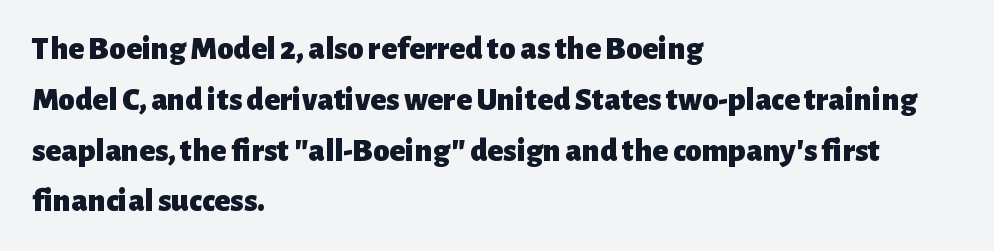
The image shows 33 px heavy sans-serif type, upright; set left-aligned, normal line spacing (1.54x), normal letter spacing, not underlined; low stroke contrast and a medium x-height.
